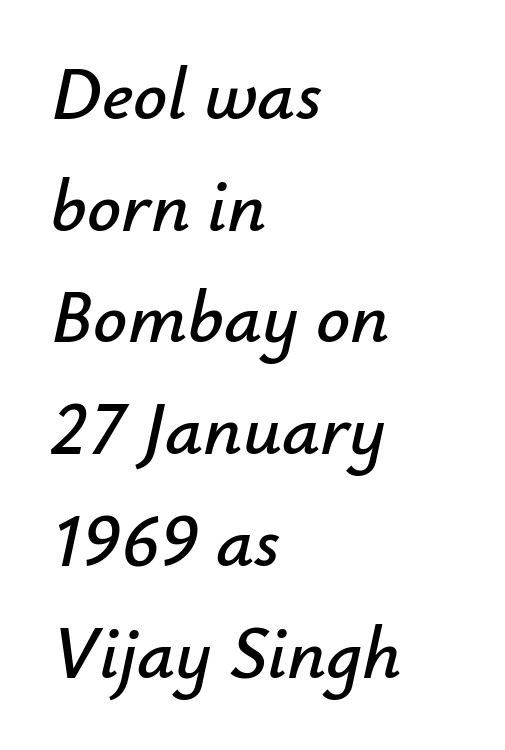
Casual observation: everything's shoved over to the left. Tracking value appears to be zero — textbook default spacing. Honestly, the row spacing looks completely unremarkable. Looks like regular typesetting: each glyph gets only the width it needs. The specimen omits any rule beneath the text block's lines. Does the lettering tilt? It does — this is italic.
